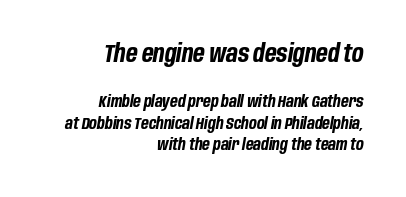
You get the large type first, then a drop to smaller type. Descenders are the only things crossing below the line. Italic: yes, the glyphs are oblique. The space between consecutive lines is moderate. Caption: standard tracking, unaltered. Short and long lines alike share a common ending point at right.
